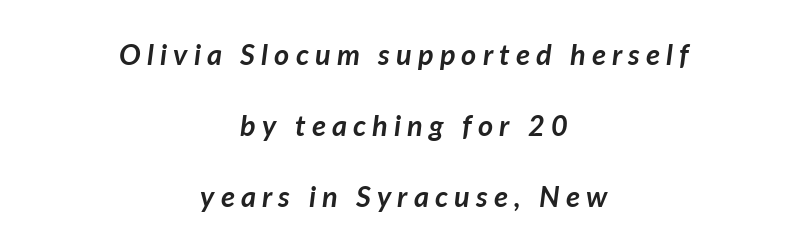
Italic? Definitely — the glyphs are oblique. In CSS terms this would be text-align: center. Spacing verdict: proportional, widths tailored to each character. The space beneath each line is pristine and unruled. Each word looks stretched out because of the extra space between its letters. Airy leading.
